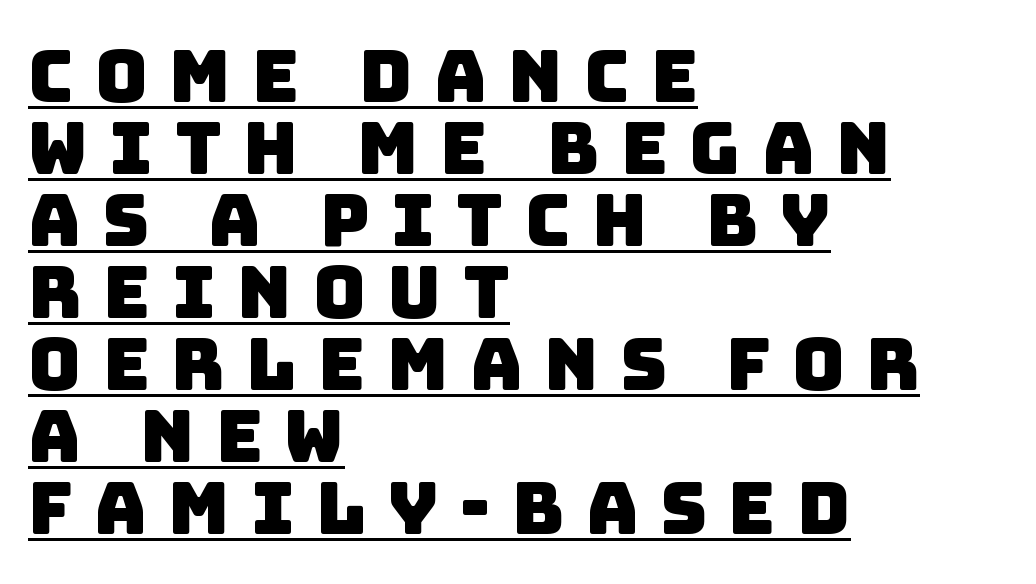
{"serif": "no", "width": "normal", "stroke_contrast": "low", "x_height": "large", "monospaced": "no", "underline": "yes", "align": "left", "line_spacing": "tight", "line_spacing_ratio": 1.0, "letter_spacing": "wide", "letter_spacing_em": 0.3, "glyph_px": 72}
